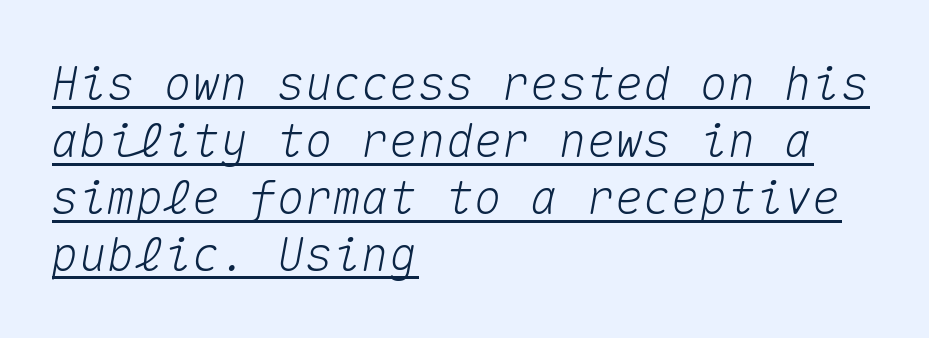
This rendering uses left alignment, leaving the right contour irregular. Looks like someone drew a line under every word here. Observe the ordinary spacing: letters are neighbours, not strangers. Do the characters align in a grid? Yes, the font is monospaced. An italicized treatment has been applied to the whole sample.
